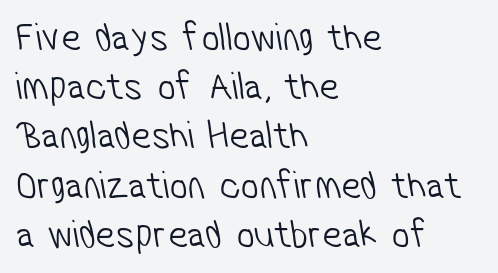
The image shows 40 px light, condensed sans-serif type; set left-aligned, line spacing 1.23x, normal letter spacing, not underlined; low stroke contrast and a medium x-height.
